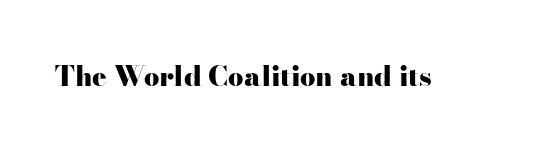
What stands out about the letter spacing? Nothing — it is the standard amount. No italicization has been applied; the sample stays upright. The gap between lines stays unmarked. Thick stems and heavy bowls — unmistakably bold.
